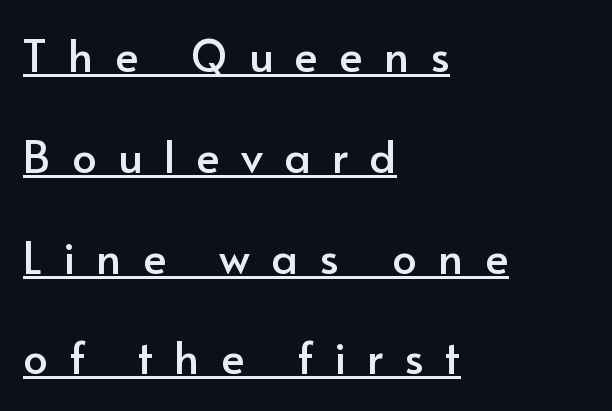
This rendering widens character spacing well past its baseline value. No feet cap the strokes, marking this as sans-serif type. Baseline-to-baseline distance is far greater than the letter height. Proportional: the letters do not fall into vertical columns.
